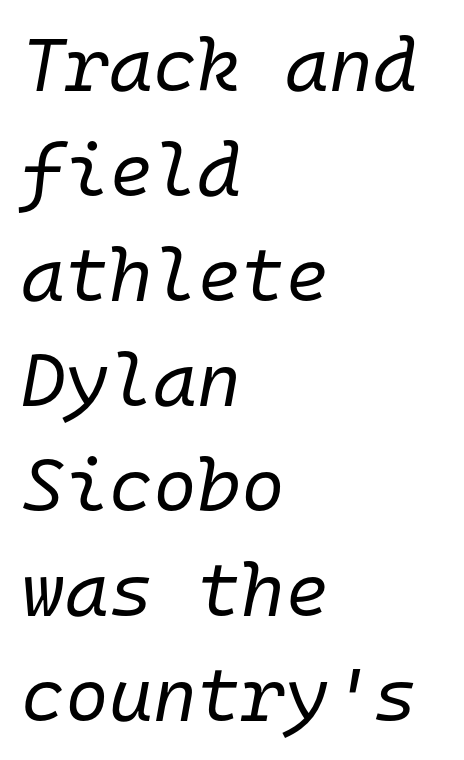
The image shows 75 px regular-weight type, italic (leaning right), monospaced; set left-aligned, normal line spacing (1.4x), normal letter spacing, not underlined; low stroke contrast and a medium x-height.
